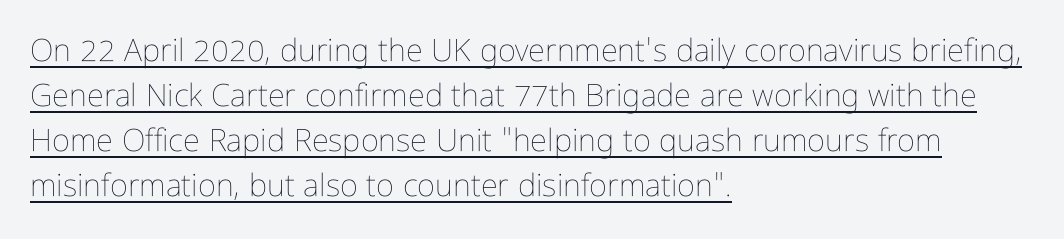
Q: Is the text bold? A: No.
Q: Is the text italic (slanted)? A: No, it is upright.
Q: Is the text underlined? A: Yes.
Q: How is the paragraph aligned? A: Left-aligned.
Q: Is the spacing between letters normal or unusually wide? A: Normal.
Q: Is the spacing between lines tight, normal or loose? A: Normal.
Q: Width (condensed, normal, or wide)? A: Condensed.
Q: Stroke contrast? A: Low.
Q: x-height? A: Medium.
Q: Monospaced? A: No.
